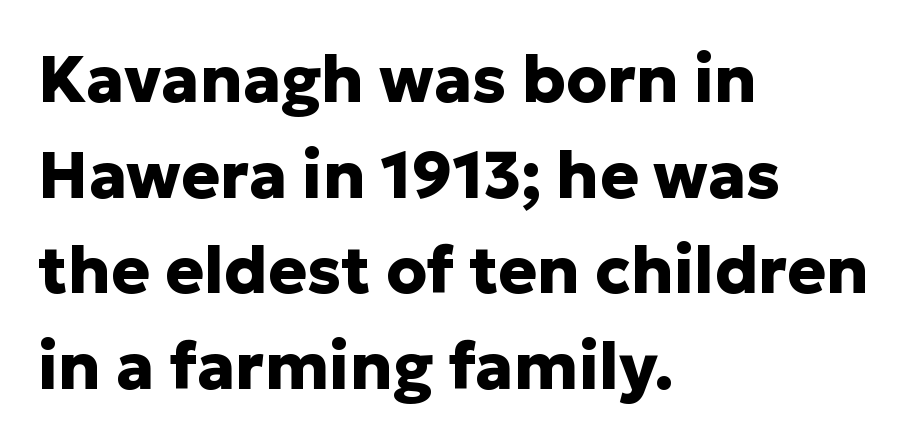
Honestly, the row spacing looks completely unremarkable. It's the straight-up-and-down kind of type. The paragraph shown leans on its left margin. The face used here is proportionally spaced, like ordinary book or web type. Letter spacing: default.
